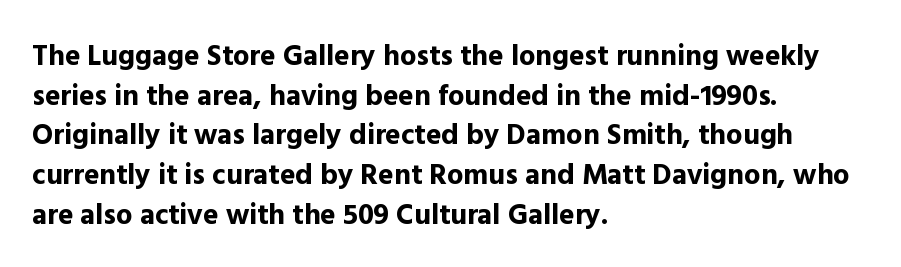
The image shows 29 px bold sans-serif type, upright; set left-aligned, normal line spacing (1.37x), normal letter spacing, not underlined; a medium x-height.
